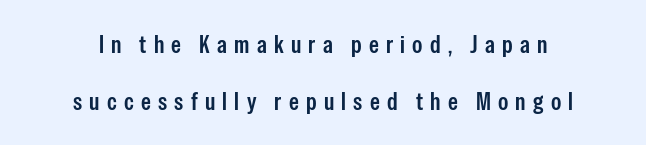
{"italic": "no", "bold": "semi", "underline": "no", "align": "center", "line_spacing": "loose", "line_spacing_ratio": 2.28, "letter_spacing": "wide", "letter_spacing_em": 0.29, "glyph_px": 25}
